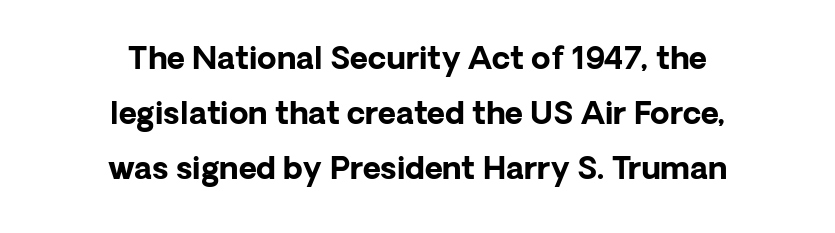
The axis of the letterforms is exactly vertical. This rendering uses center alignment, leaving both contours irregular but symmetric. Think of a printed novel: that variable character pitch is what you see here. Look at the stroke-to-counter ratio: heavy, a bold. This rendering features lettering with no underline.
